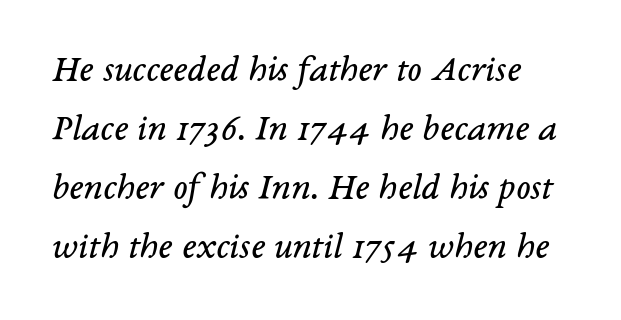
{"serif": "yes", "italic": "yes", "lean": "right", "slant_degrees": 14, "bold": "no", "weight": "regular", "width": "normal", "stroke_contrast": "low", "x_height": "medium", "monospaced": "no", "underline": "no", "line_spacing": "normal", "line_spacing_ratio": 1.55, "letter_spacing": "normal", "letter_spacing_em": 0.0, "glyph_px": 38}
